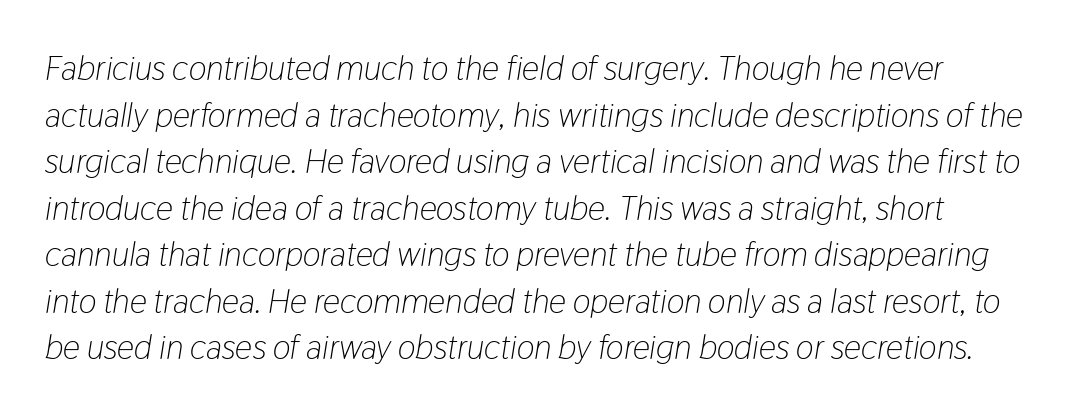
{"italic": "yes", "lean": "right", "slant_degrees": 9, "bold": "no", "weight": "light", "width": "condensed", "stroke_contrast": "low", "x_height": "medium", "monospaced": "no", "underline": "no", "line_spacing": "normal", "line_spacing_ratio": 1.37, "letter_spacing": "normal", "letter_spacing_em": 0.0, "glyph_px": 34}
